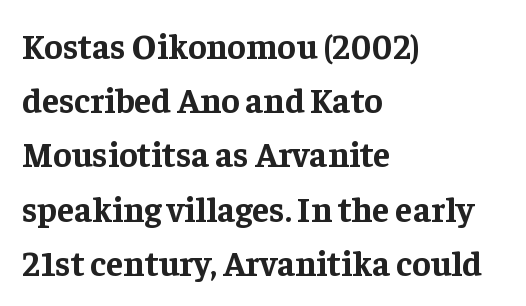
The image shows 35 px bold serif type, upright; set left-aligned, normal line spacing (1.55x), normal letter spacing, not underlined; low stroke contrast and a medium x-height.
